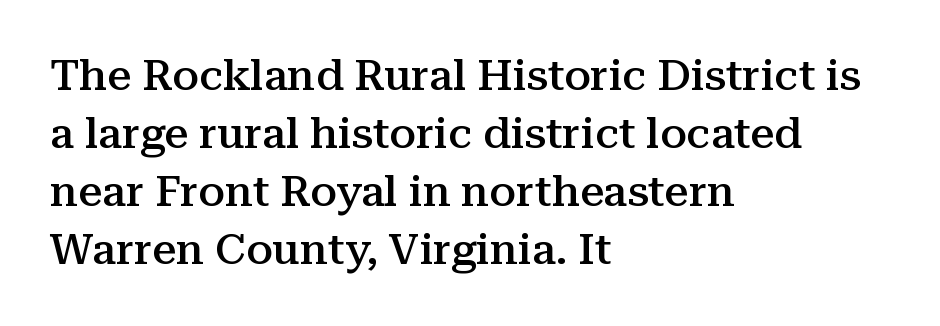
The setting favours the left margin, as ordinary paragraphs usually do. Is this a sans? No — the strokes have serifs. In terms of leading, this rendering sits right in the middle. Nope, not italic — everything's standing straight.
